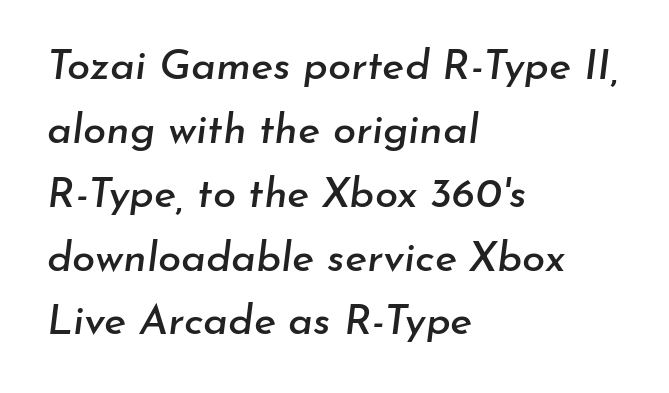
The image shows 42 px text type, italic (leaning right); set left-aligned, normal line spacing (1.52x), normal letter spacing, not underlined; low stroke contrast and a small x-height.
